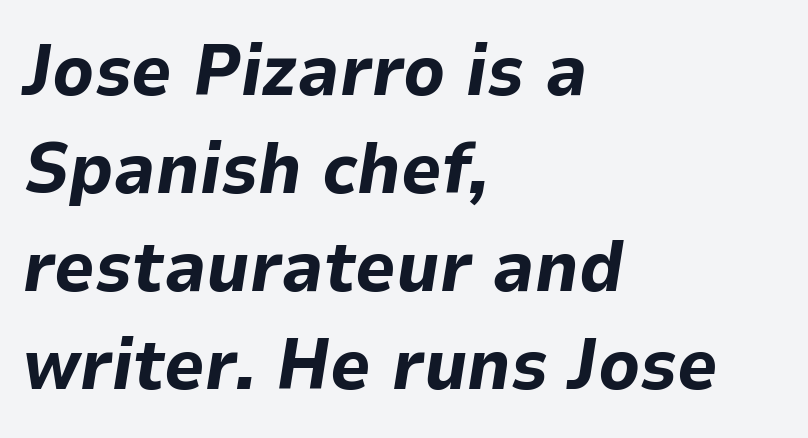
{"italic": "yes", "lean": "right", "slant_degrees": 9, "bold": "yes", "weight": "bold", "width": "normal", "stroke_contrast": "low", "x_height": "medium", "monospaced": "no", "underline": "no", "align": "left", "line_spacing": "normal", "line_spacing_ratio": 1.38, "letter_spacing": "normal", "letter_spacing_em": 0.0, "glyph_px": 71}
